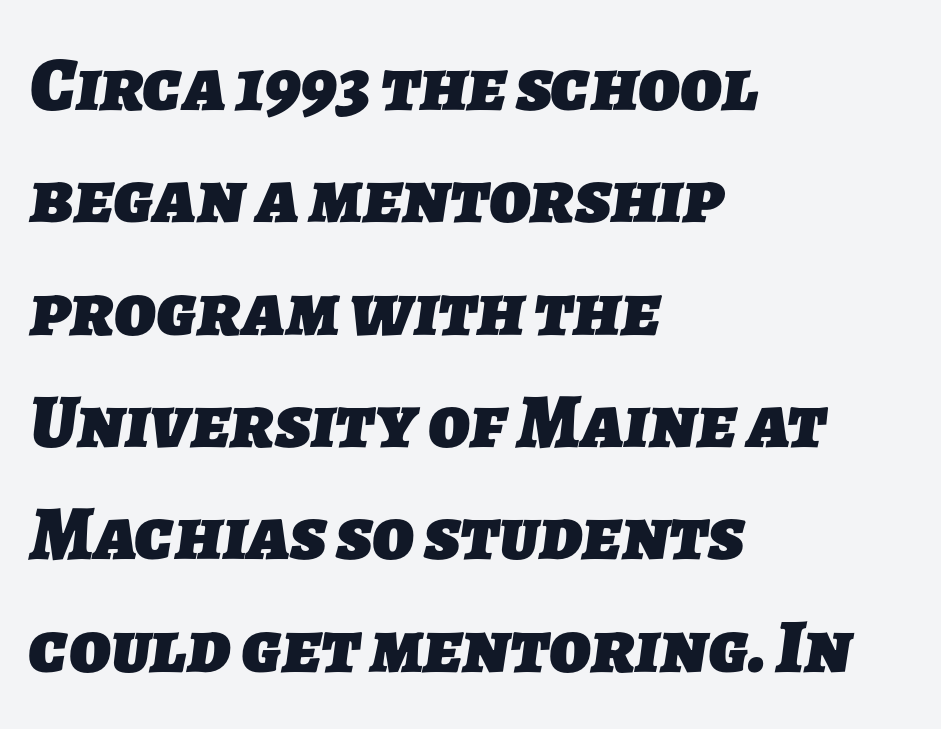
Q: Is the text bold? A: Yes.
Q: Is the typeface a serif or a sans-serif typeface? A: Sans-serif.
Q: Is the text underlined? A: No.
Q: How is the paragraph aligned? A: Left-aligned.
Q: Is the spacing between letters normal or unusually wide? A: Normal.
Q: Is the spacing between lines tight, normal or loose? A: Normal.
Q: Width (condensed, normal, or wide)? A: Normal.
Q: Stroke contrast? A: Low.
Q: x-height? A: Medium.
Q: Monospaced? A: No.
